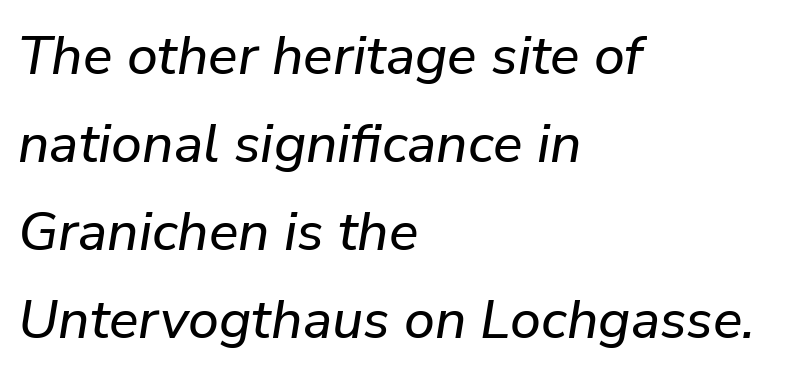
Q: Is the text italic (slanted)? A: Yes, it leans right by about 9 degrees.
Q: Is the text underlined? A: No.
Q: How is the paragraph aligned? A: Left-aligned.
Q: Is the spacing between letters normal or unusually wide? A: Normal.
Q: Is the spacing between lines tight, normal or loose? A: Normal.
Q: Width (condensed, normal, or wide)? A: Normal.
Q: Stroke contrast? A: Low.
Q: x-height? A: Medium.
Q: Monospaced? A: No.
